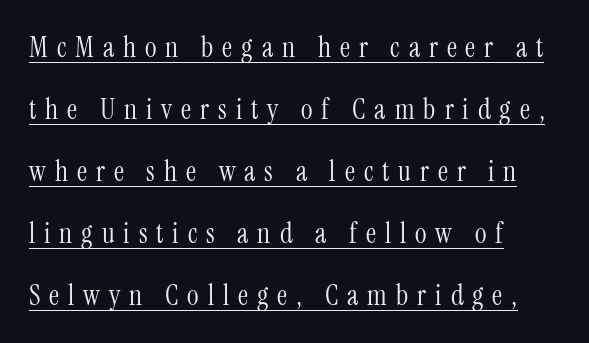
Q: Is the text bold? A: No.
Q: Is the text italic (slanted)? A: No, it is upright.
Q: Is the typeface a serif or a sans-serif typeface? A: Serif.
Q: Is the text underlined? A: Yes.
Q: How is the paragraph aligned? A: Left-aligned.
Q: Is the spacing between letters normal or unusually wide? A: Unusually wide.
Q: Is the spacing between lines tight, normal or loose? A: Loose.
Q: Width (condensed, normal, or wide)? A: Condensed.
Q: Stroke contrast? A: Medium.
Q: x-height? A: Medium.
Q: Monospaced? A: No.
